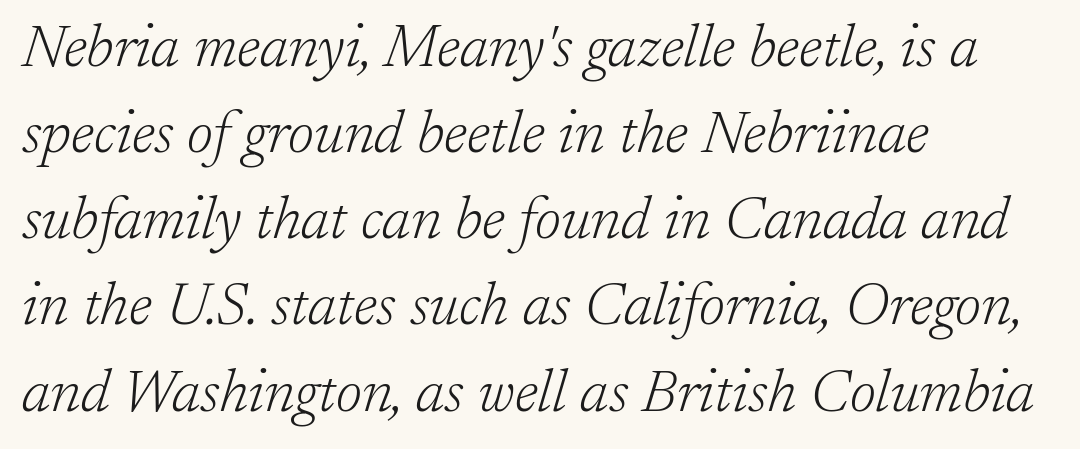
The image shows 59 px light serif type, italic (leaning right); set left-aligned, normal line spacing (1.46x), normal letter spacing, not underlined; low stroke contrast and a medium x-height.
